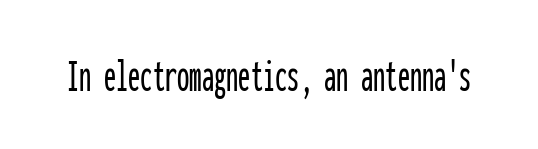
{"serif": "no", "italic": "no", "width": "condensed", "stroke_contrast": "low", "x_height": "medium", "monospaced": "yes", "underline": "no", "letter_spacing": "normal", "letter_spacing_em": 0.0, "glyph_px": 49}
